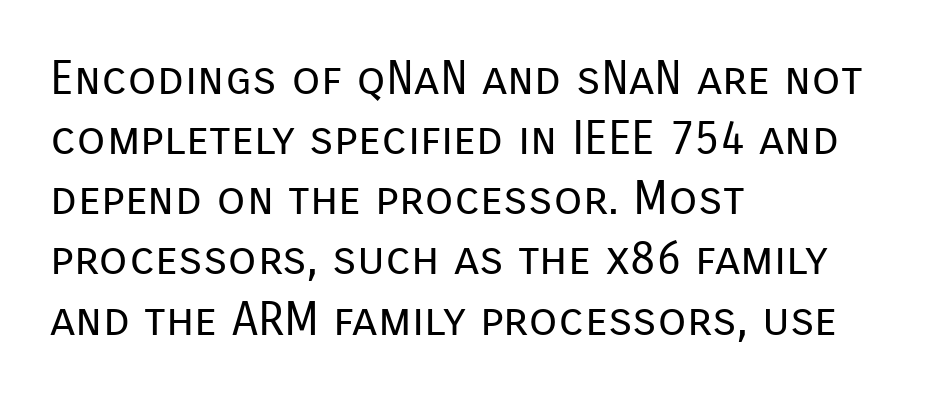
Teacher's note: observe the even left margin — that is flush-left alignment. The letters advance in unequal steps, a hallmark of proportional type. The font's upright variant was chosen for this text. Unlike a traditional serif, this face leaves its strokes unadorned. Does the leading feel generous? No, just average.
